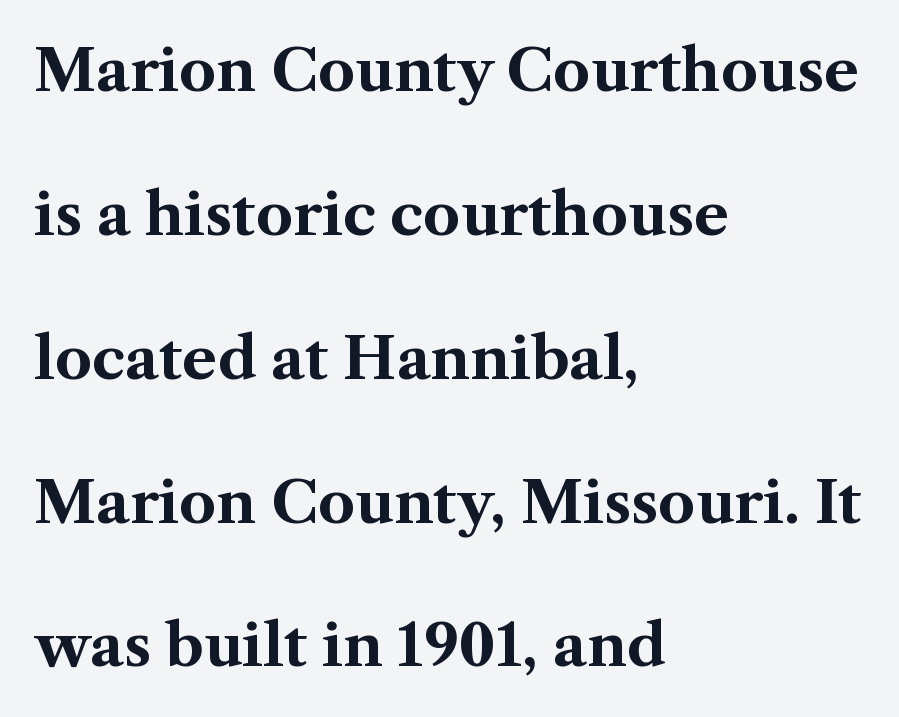
Underline: absent. If you drew a line through each stem, it would be perfectly vertical. Nothing unusual about the tracking: characters are spaced as the font intends. Looks like regular typesetting: each glyph gets only the width it needs.
